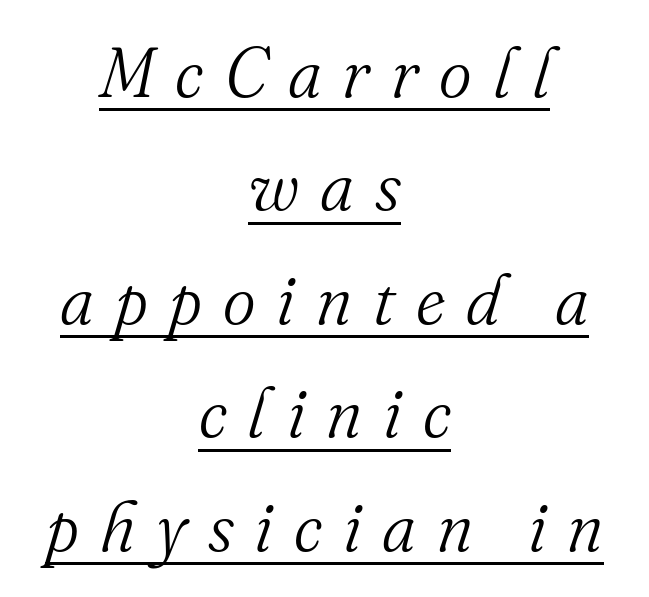
The image shows 70 px light serif type, italic (leaning right); set centered, normal line spacing (1.62x), unusually wide letter spacing (+0.3 em), underlined; medium stroke contrast and a small x-height.
